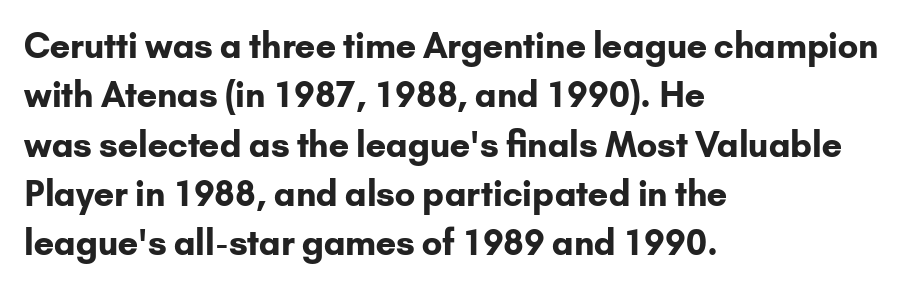
A typesetter would call this proportional, since set widths differ per character. Anything drawn beneath the words? Only blank space. Set as a true bold cut, around the 700 mark. Compared with typical paragraphs, the rows here are spaced about the same. Posture: vertical. You can tell from the bare stems that sans-serif type was used.
